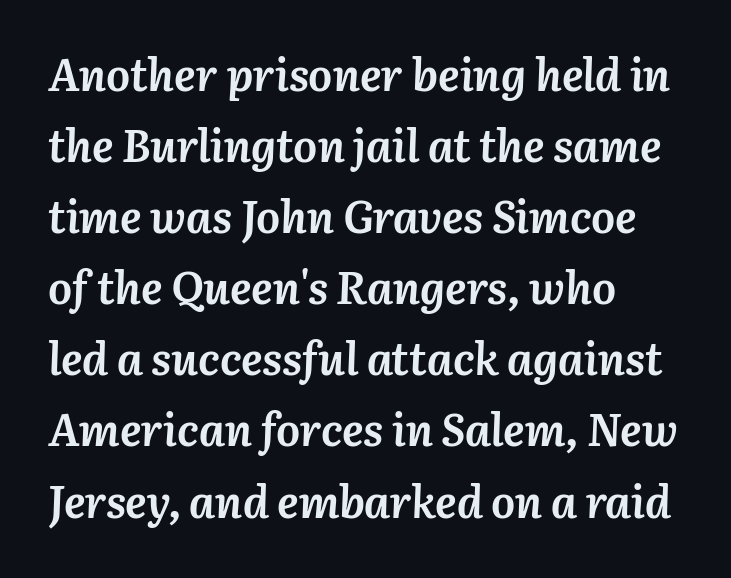
Nothing unusual about the tracking: characters are spaced as the font intends. A typesetter would call this proportional, since set widths differ per character. The face used here has a pronounced slope to its letters. Notice how thick the strokes are: this is what a full bold looks like. This sample keeps an unexceptional amount of space between lines. The strip under each line holds only bare page.
